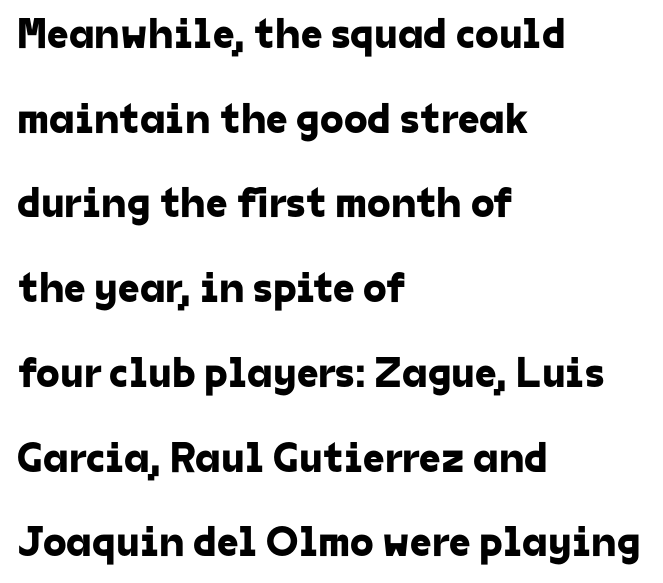
{"serif": "no", "width": "normal", "stroke_contrast": "low", "x_height": "medium", "monospaced": "no", "underline": "no", "align": "left", "line_spacing": "loose", "line_spacing_ratio": 1.97, "letter_spacing": "normal", "letter_spacing_em": 0.0, "glyph_px": 43}
